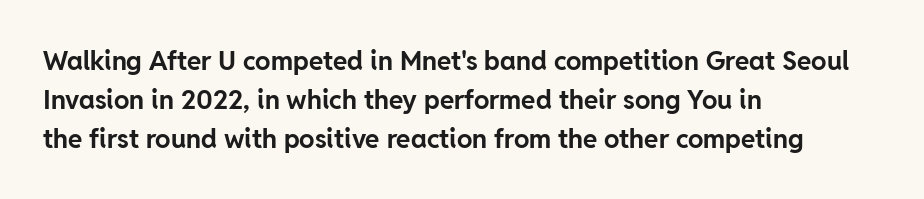
Successive baselines arrive at the customary interval. Nope, not italic — everything's standing straight. Stroke thickness is high; the sample reads as a true bold. Line starts are locked; line ends wander. Clear beneath every line of the passage. The line texture is even and compact thanks to regular tracking.
